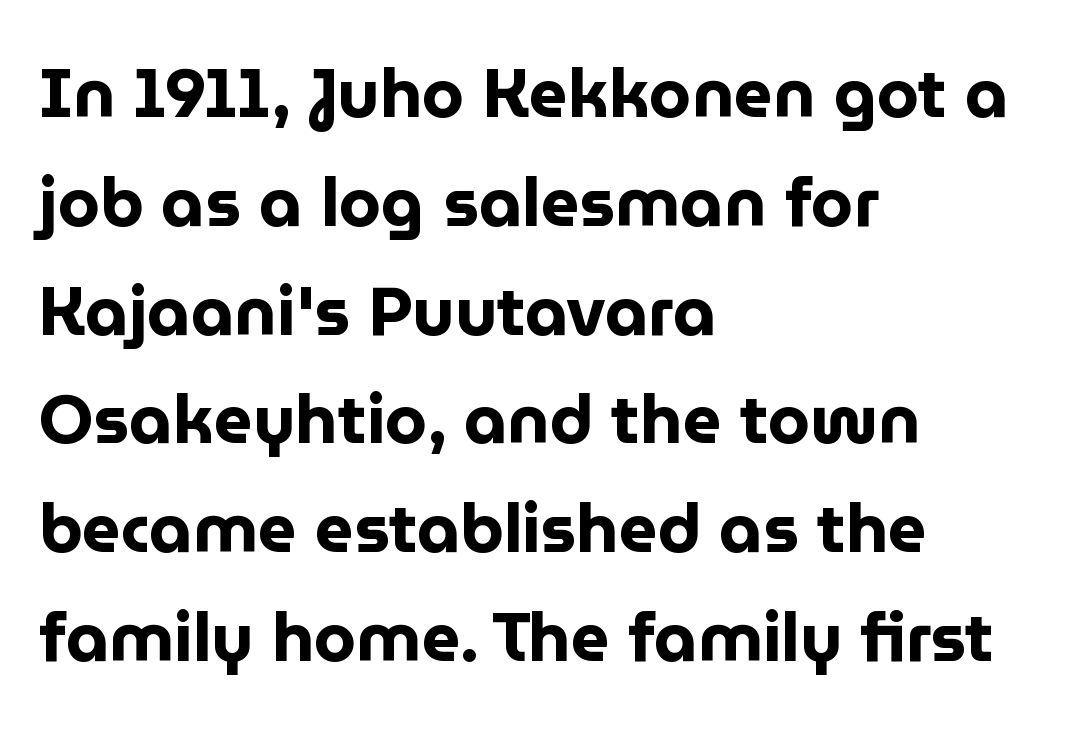
{"serif": "no", "italic": "no", "bold": "yes", "weight": "bold", "width": "normal", "stroke_contrast": "low", "x_height": "medium", "monospaced": "no", "underline": "no", "align": "left", "line_spacing": "normal", "line_spacing_ratio": 1.6, "letter_spacing": "normal", "letter_spacing_em": 0.0, "glyph_px": 68}
